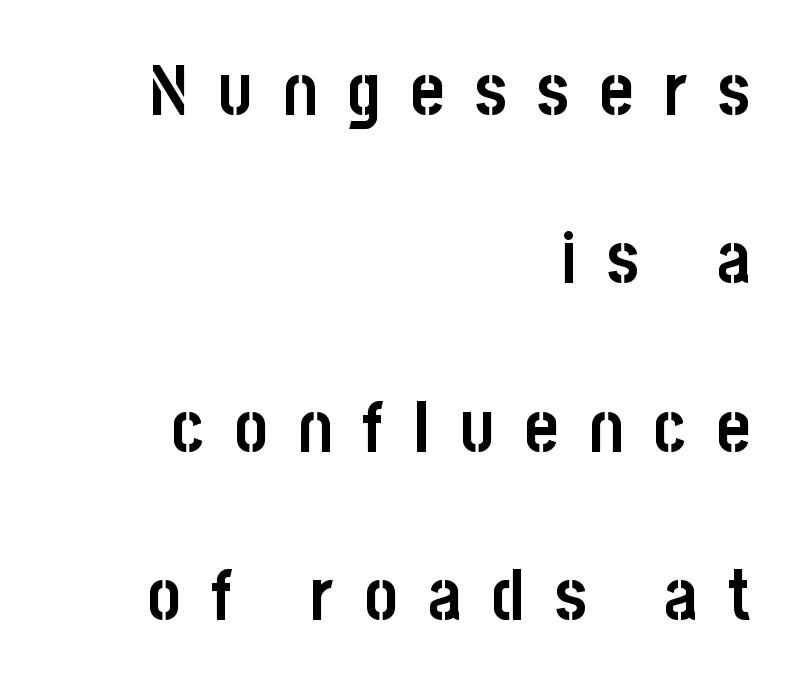
Q: Is the text bold? A: Yes.
Q: Is the text italic (slanted)? A: No, it is upright.
Q: Is the typeface a serif or a sans-serif typeface? A: Sans-serif.
Q: Is the text underlined? A: No.
Q: How is the paragraph aligned? A: Right-aligned.
Q: Is the spacing between letters normal or unusually wide? A: Unusually wide.
Q: Is the spacing between lines tight, normal or loose? A: Loose.
Q: Width (condensed, normal, or wide)? A: Condensed.
Q: Stroke contrast? A: Low.
Q: x-height? A: Large.
Q: Monospaced? A: No.
